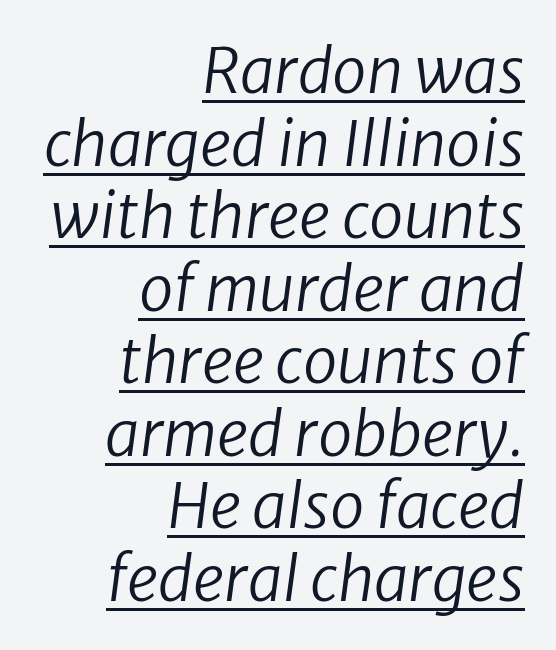
{"italic": "yes", "lean": "right", "slant_degrees": 8, "bold": "no", "weight": "regular", "width": "normal", "stroke_contrast": "low", "x_height": "medium", "monospaced": "no", "underline": "yes", "align": "right", "line_spacing_ratio": 1.17, "letter_spacing": "normal", "letter_spacing_em": 0.0, "glyph_px": 62}
